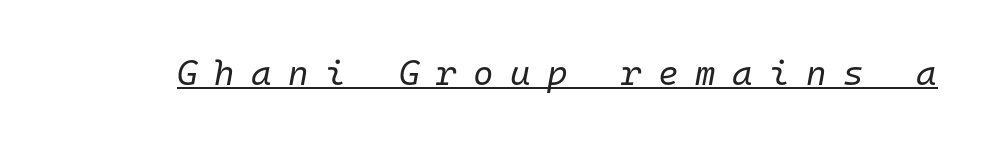
Letter spacing: wide. The words here are underlined. These lines are rendered in a fixed-pitch font. Looking at the ascenders, they clearly lean. No heavy texture on the line: the type isn't bold.
